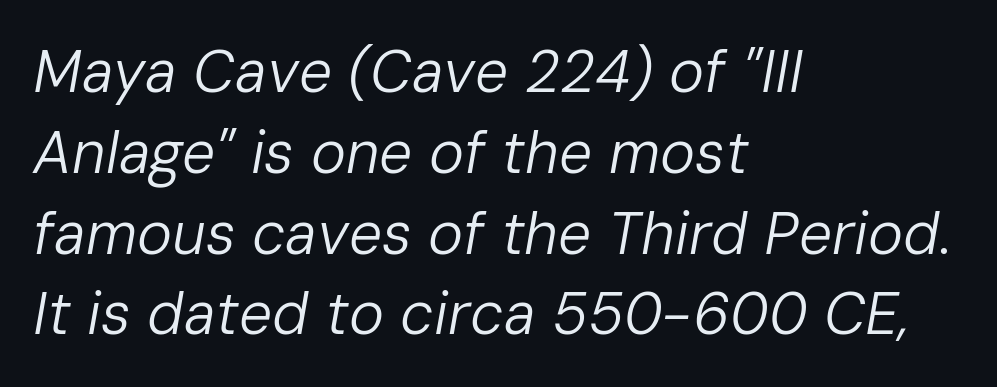
Q: Is the text bold? A: No.
Q: Is the text italic (slanted)? A: Yes, it leans right by about 10 degrees.
Q: Is the text underlined? A: No.
Q: How is the paragraph aligned? A: Left-aligned.
Q: Is the spacing between letters normal or unusually wide? A: Normal.
Q: Is the spacing between lines tight, normal or loose? A: Normal.
Q: Width (condensed, normal, or wide)? A: Normal.
Q: Stroke contrast? A: Low.
Q: x-height? A: Medium.
Q: Monospaced? A: No.
